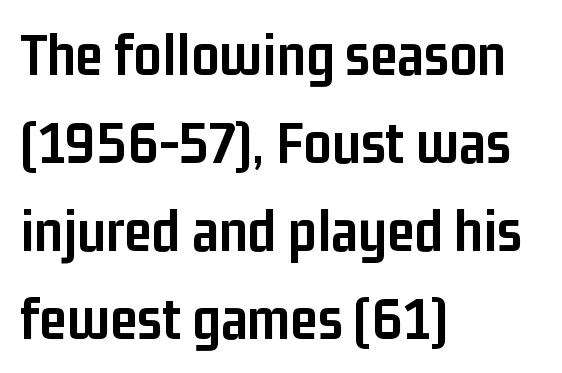
Italic: no, the glyphs are upright roman. You could not count columns in this text — the font is proportionally spaced. A normal amount of white space separates one row of letters from the next. These lines are composed in type without serifs. Just letters on the line, the space beneath them empty.
